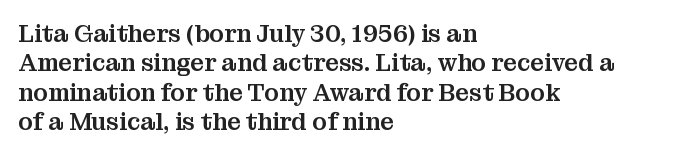
The image shows 24 px text type, upright; set left-aligned, line spacing 1.22x, normal letter spacing, not underlined.
